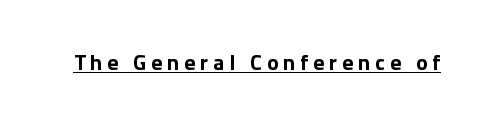
Q: Is the text bold? A: Yes.
Q: Is the text italic (slanted)? A: No, it is upright.
Q: Is the text underlined? A: Yes.
Q: Is the spacing between letters normal or unusually wide? A: Unusually wide.
